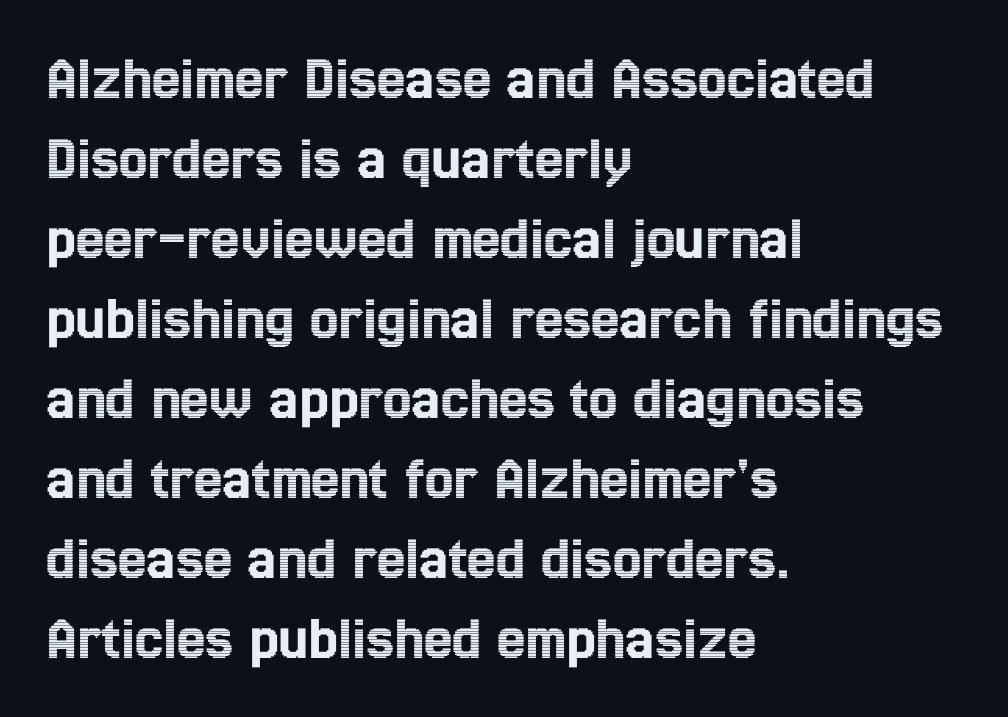
The image shows 64 px condensed type, upright; set left-aligned, normal line spacing (1.25x), normal letter spacing, not underlined; a medium x-height.
